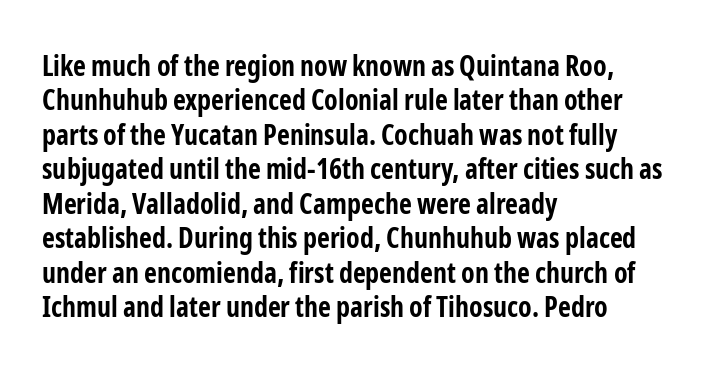
No extra tracking has been applied to these lines. This rendering features lettering with no underline. The typesetter chose a ragged-right arrangement here. Spacing verdict: proportional, widths tailored to each character.
